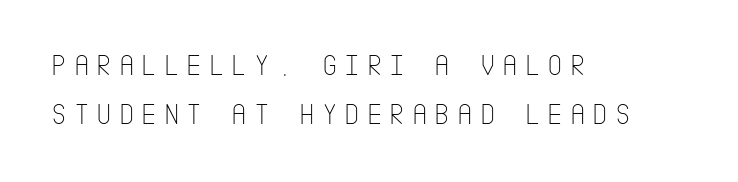
Unmarked baselines from the first word to the last. Unlike italic type, these characters show no tilt at all. Tracking value appears strongly positive — letters spread wide. No letter is thick-stroked: the sample isn't bold. Horizontal alignment here is leftward, the default for most running prose. The block of text has a typical density, with ordinary space between rows.
